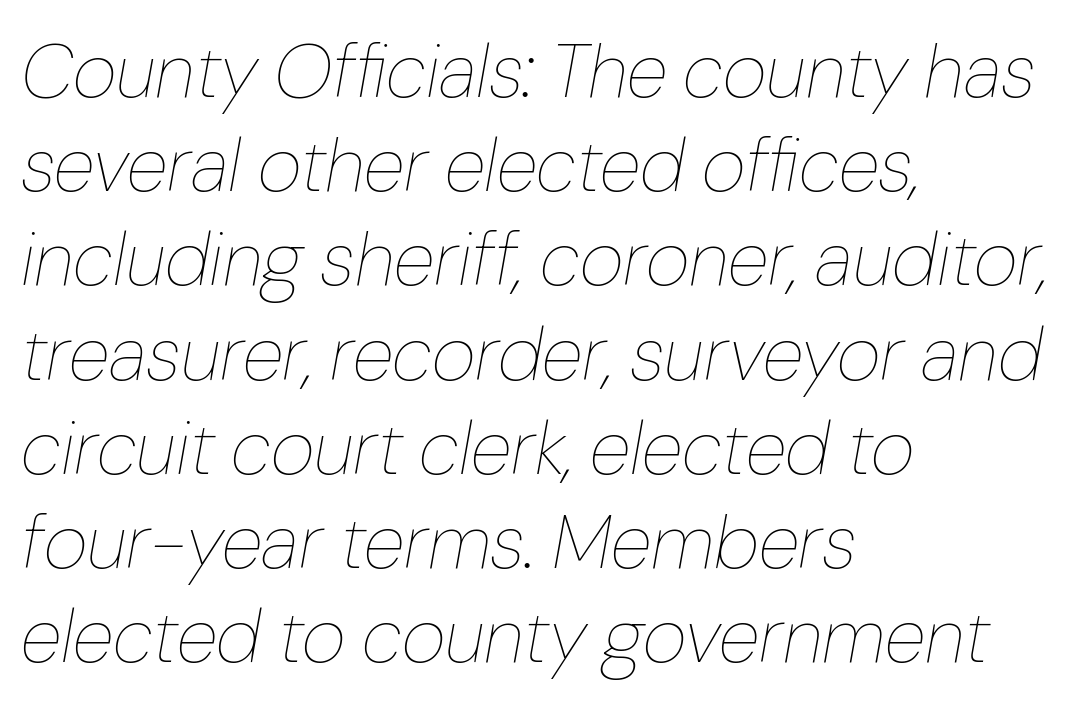
Q: Is the text bold? A: No.
Q: Is the text italic (slanted)? A: Yes, it leans right by about 10 degrees.
Q: Is the text underlined? A: No.
Q: How is the paragraph aligned? A: Left-aligned.
Q: Is the spacing between letters normal or unusually wide? A: Normal.
Q: Width (condensed, normal, or wide)? A: Normal.
Q: Stroke contrast? A: Low.
Q: x-height? A: Medium.
Q: Monospaced? A: No.
